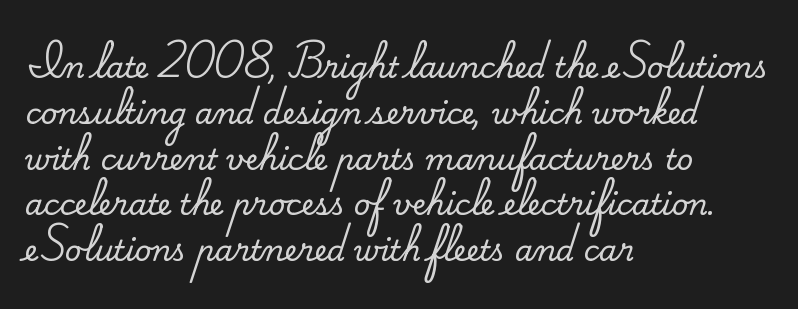
The image shows 29 px serif type; set left-aligned, normal line spacing (1.58x), normal letter spacing, not underlined; medium stroke contrast and a small x-height.
